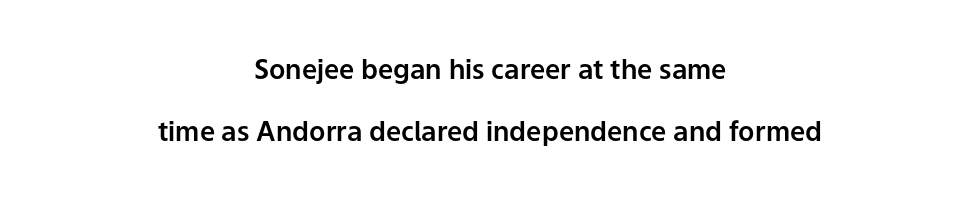
The image shows 27 px text type, upright; set centered, loose line spacing (2.3x), normal letter spacing, not underlined.
